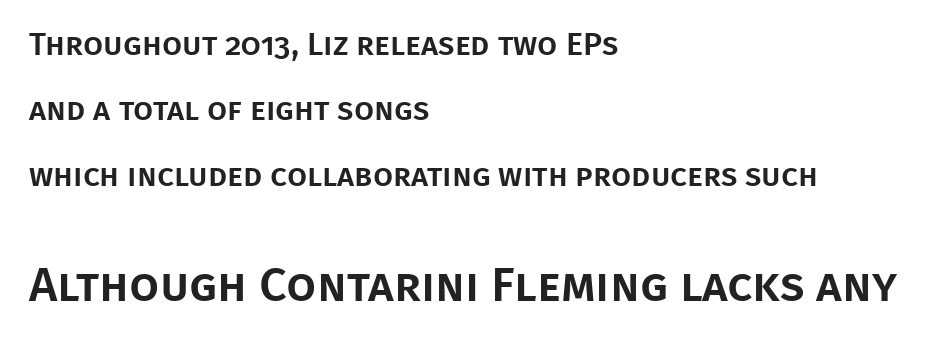
{"serif": "no", "italic": "no", "width": "normal", "stroke_contrast": "low", "x_height": "large", "monospaced": "no", "underline": "no", "align": "left", "line_spacing": "loose", "line_spacing_ratio": 2.04, "letter_spacing": "normal", "letter_spacing_em": 0.0, "larger_block": "second", "size_ratio": 1.5, "glyph_px": 48}
